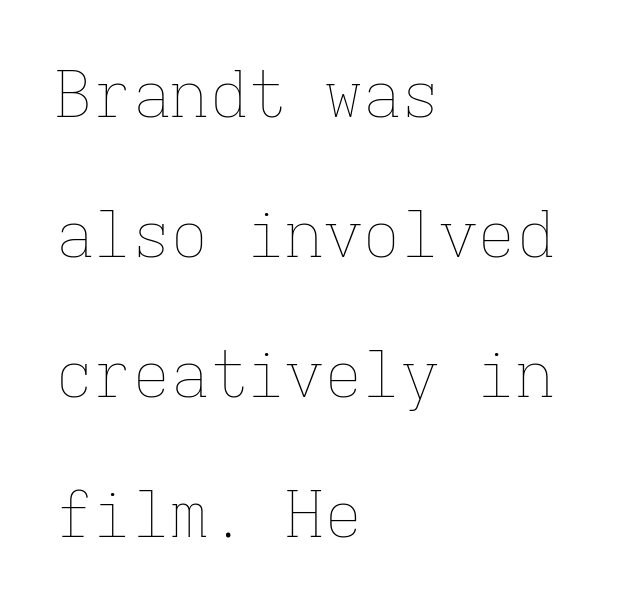
{"italic": "no", "bold": "no", "weight": "thin", "width": "normal", "stroke_contrast": "low", "x_height": "medium", "monospaced": "yes", "underline": "no", "align": "left", "line_spacing": "loose", "line_spacing_ratio": 2.19, "letter_spacing": "normal", "letter_spacing_em": 0.0, "glyph_px": 64}
